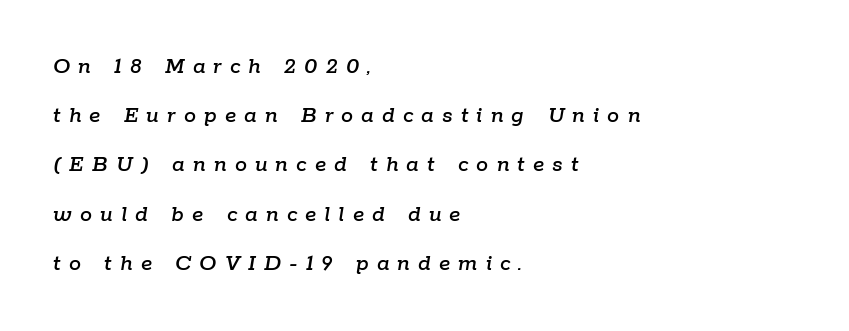
The image shows 24 px text type, italic (leaning right); set left-aligned, loose line spacing (2.05x), unusually wide letter spacing (+0.34 em), not underlined.
